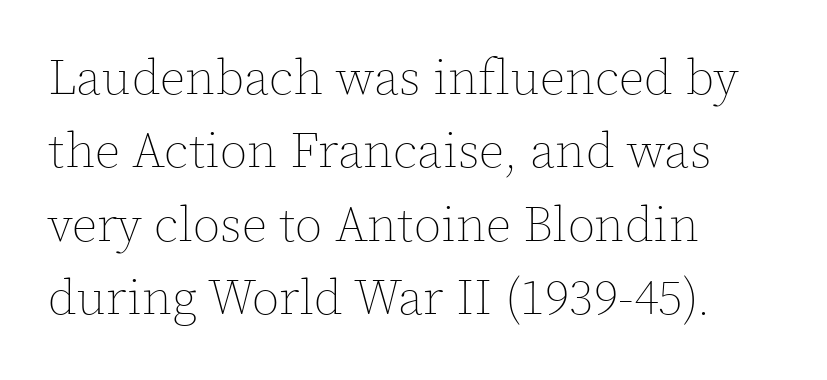
The image shows 50 px thin type, upright; set left-aligned, normal line spacing (1.47x), normal letter spacing, not underlined; a medium x-height.
